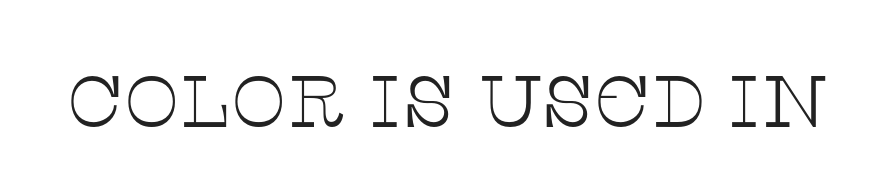
Q: Is the text bold? A: No.
Q: Is the text italic (slanted)? A: No, it is upright.
Q: Is the typeface a serif or a sans-serif typeface? A: Serif.
Q: Is the text underlined? A: No.
Q: Is the spacing between letters normal or unusually wide? A: Normal.
Q: Width (condensed, normal, or wide)? A: Wide.
Q: Stroke contrast? A: Low.
Q: x-height? A: Large.
Q: Monospaced? A: No.
